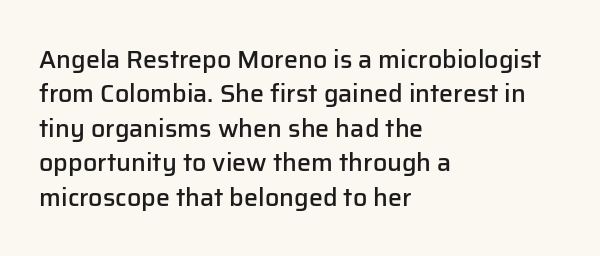
Q: Is the text bold? A: Semi-bold.
Q: Is the text italic (slanted)? A: No, it is upright.
Q: Is the text underlined? A: No.
Q: How is the paragraph aligned? A: Left-aligned.
Q: Is the spacing between letters normal or unusually wide? A: Normal.
Q: Is the spacing between lines tight, normal or loose? A: Normal.
